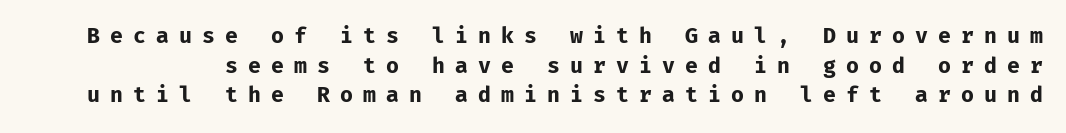
The image shows 21 px bold type, upright; set normal line spacing (1.41x), unusually wide letter spacing (+0.48 em), not underlined.
